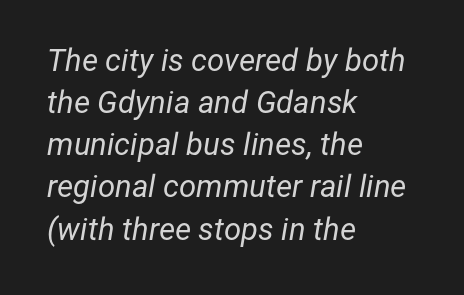
{"italic": "yes", "lean": "right", "slant_degrees": 12, "bold": "no", "weight": "regular", "width": "normal", "stroke_contrast": "low", "x_height": "medium", "monospaced": "no", "underline": "no", "align": "left", "line_spacing": "normal", "line_spacing_ratio": 1.36, "letter_spacing": "normal", "letter_spacing_em": 0.0, "glyph_px": 31}
